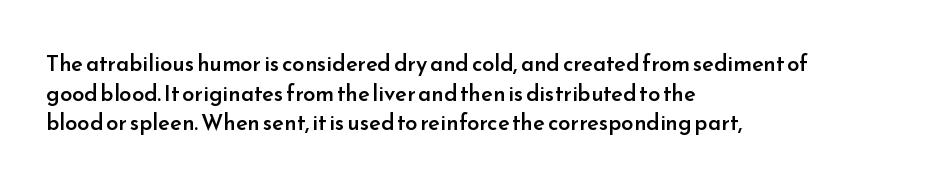
Q: Is the text bold? A: Semi-bold.
Q: Is the text italic (slanted)? A: No, it is upright.
Q: Is the text underlined? A: No.
Q: How is the paragraph aligned? A: Left-aligned.
Q: Is the spacing between letters normal or unusually wide? A: Normal.
Q: Is the spacing between lines tight, normal or loose? A: Normal.
